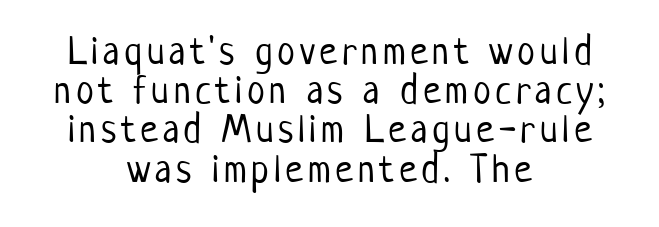
{"serif": "no", "italic": "no", "bold": "no", "weight": "light", "width": "condensed", "stroke_contrast": "low", "x_height": "medium", "monospaced": "no", "underline": "no", "align": "center", "line_spacing": "tight", "line_spacing_ratio": 0.98, "glyph_px": 40}
